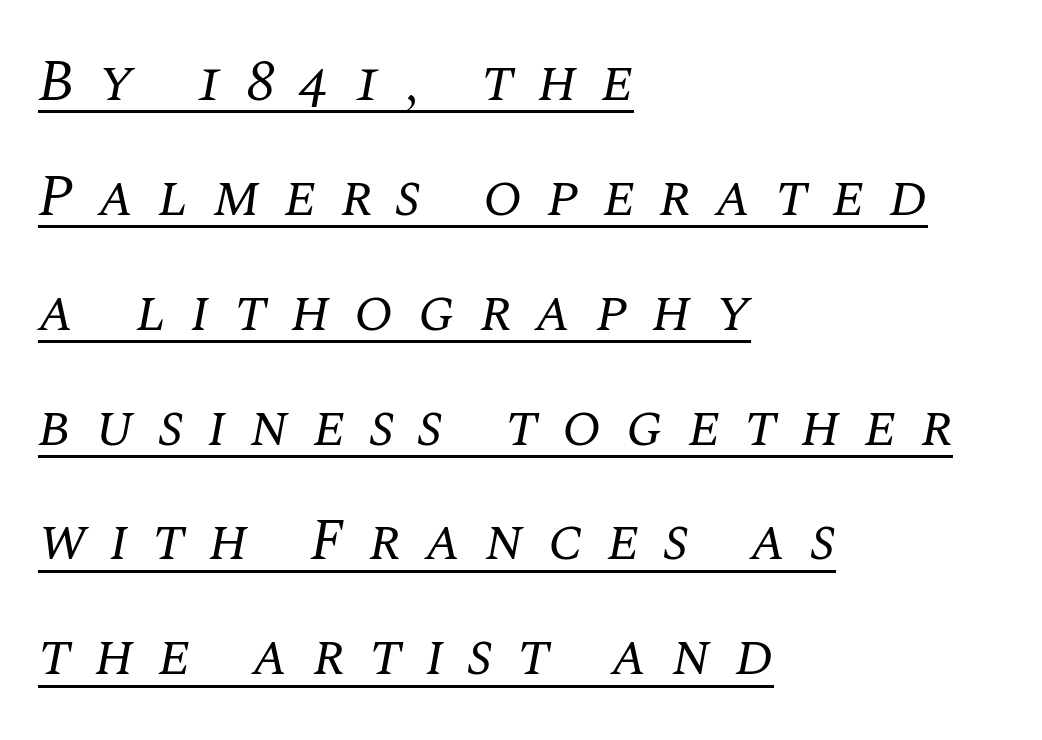
Q: Is the text bold? A: No.
Q: Is the text italic (slanted)? A: Yes, it leans right by about 10 degrees.
Q: Is the typeface a serif or a sans-serif typeface? A: Serif.
Q: Is the text underlined? A: Yes.
Q: How is the paragraph aligned? A: Left-aligned.
Q: Is the spacing between letters normal or unusually wide? A: Unusually wide.
Q: Is the spacing between lines tight, normal or loose? A: Loose.
Q: Width (condensed, normal, or wide)? A: Normal.
Q: Stroke contrast? A: Medium.
Q: x-height? A: Large.
Q: Monospaced? A: No.
